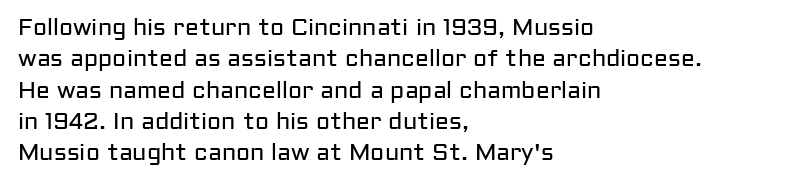
The image shows 23 px text type, upright; set left-aligned, normal line spacing (1.36x), normal letter spacing, not underlined.
